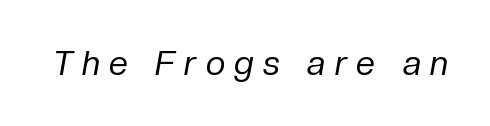
{"italic": "yes", "lean": "right", "slant_degrees": 10, "bold": "no", "weight": "regular", "width": "normal", "stroke_contrast": "low", "x_height": "medium", "monospaced": "no", "underline": "no", "letter_spacing": "wide", "letter_spacing_em": 0.28, "glyph_px": 34}
